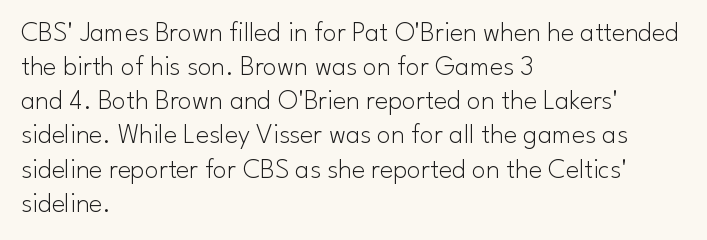
The image shows 28 px light sans-serif type, upright; set left-aligned, line spacing 1.22x, normal letter spacing, not underlined; low stroke contrast and a small x-height.
